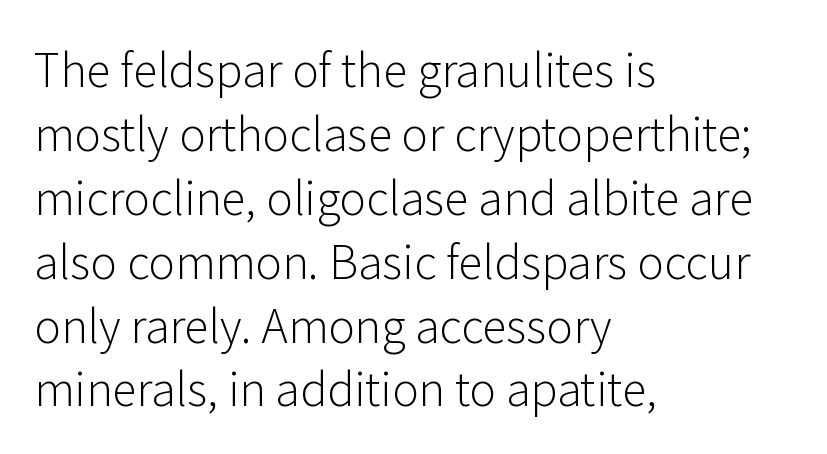
The image shows 45 px light sans-serif type, upright; set left-aligned, normal line spacing (1.42x), normal letter spacing, not underlined; low stroke contrast and a medium x-height.
